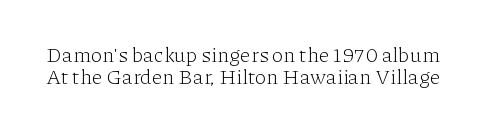
It's the straight-up-and-down kind of type. The designer dialed line spacing down below the default. This is not heavy type; no bold has been used. Descender tails drop into unmarked territory.
